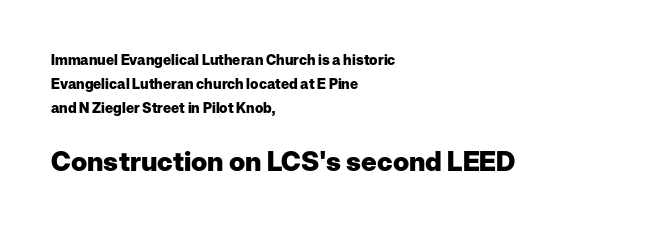
The image shows 27 px bold type, upright; set left-aligned, line spacing 1.71x, normal letter spacing, not underlined; the second (bottom) block is 1.93x larger.
